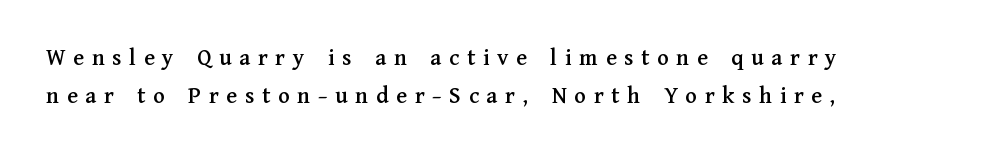
{"italic": "no", "underline": "no", "align": "left", "line_spacing": "normal", "line_spacing_ratio": 1.59, "letter_spacing": "wide", "letter_spacing_em": 0.32, "glyph_px": 24}
